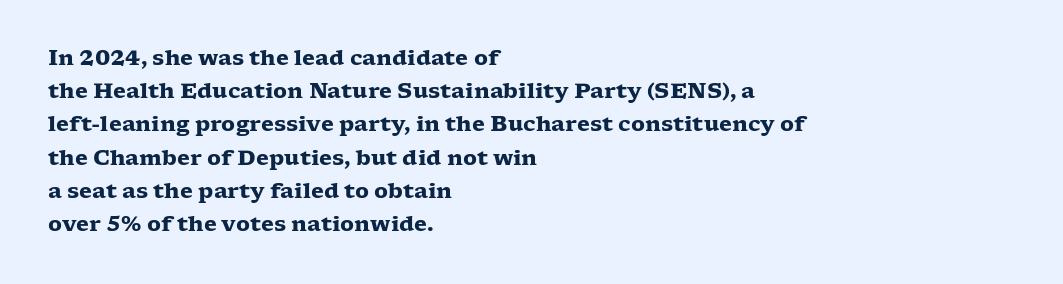
{"italic": "no", "bold": "yes", "underline": "no", "align": "left", "line_spacing": "normal", "line_spacing_ratio": 1.58, "letter_spacing": "normal", "letter_spacing_em": 0.0, "glyph_px": 21}
